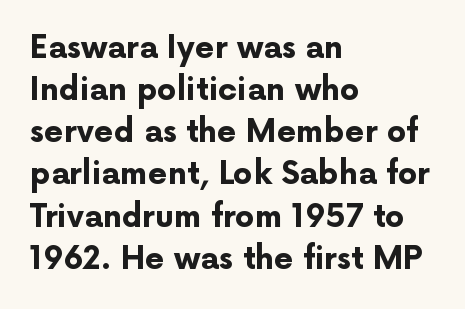
The image shows 31 px bold sans-serif type, upright; set left-aligned, normal line spacing (1.36x), normal letter spacing, not underlined; low stroke contrast and a medium x-height.
